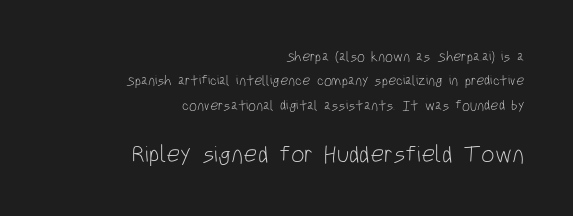
Bold? No — there's no thickening of the strokes. Compared with a flush-left layout, this one pins lines to the opposite, right side. Does the bottom block carry the larger type? Yes, it does. No extra tracking has been applied to these lines. Is there any slant? The stems are plumb. Decoration check: the copy has no underline.
